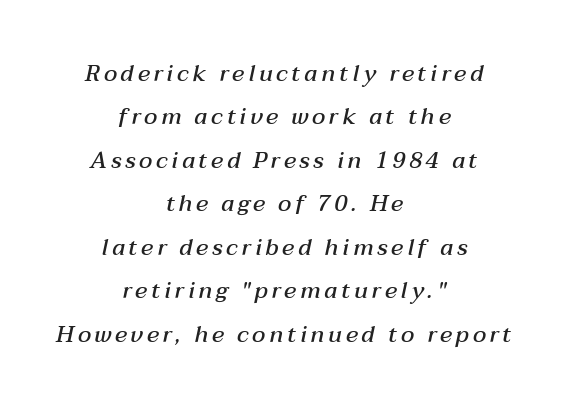
The image shows 23 px text type, italic (leaning right); set centered, line spacing 1.89x, not underlined.
